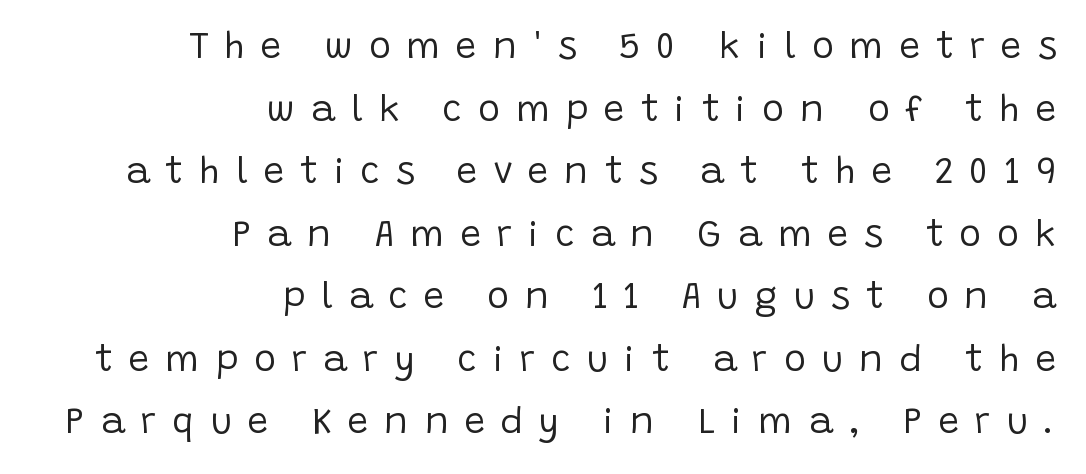
You could not count columns in this text — the font is proportionally spaced. The designer left line spacing at the default. Regarding serifs, this sample does without them. When letters stand straight like this, we call the style roman or upright.
